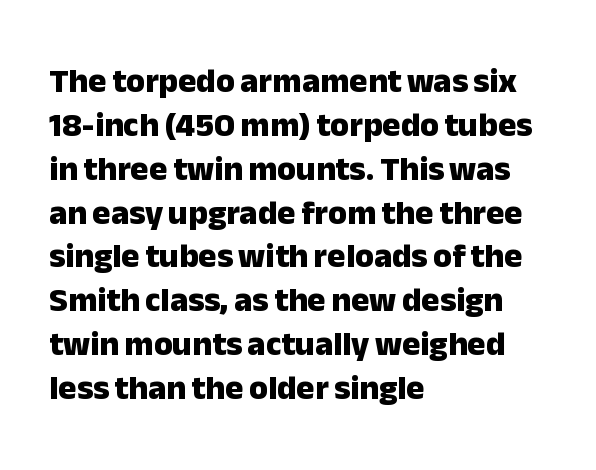
Q: Is the text bold? A: Yes.
Q: Is the text italic (slanted)? A: No, it is upright.
Q: Is the typeface a serif or a sans-serif typeface? A: Sans-serif.
Q: Is the text underlined? A: No.
Q: How is the paragraph aligned? A: Left-aligned.
Q: Is the spacing between letters normal or unusually wide? A: Normal.
Q: Is the spacing between lines tight, normal or loose? A: Normal.
Q: Width (condensed, normal, or wide)? A: Normal.
Q: Stroke contrast? A: Low.
Q: x-height? A: Medium.
Q: Monospaced? A: No.
